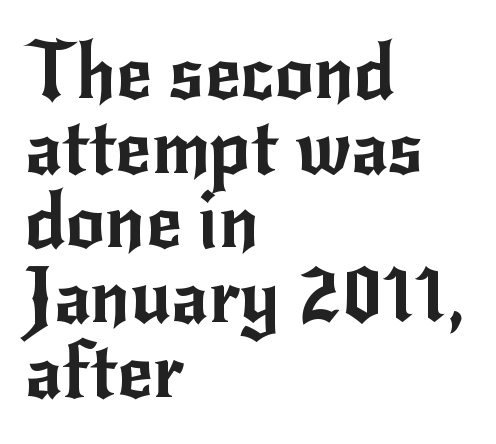
{"serif": "no", "italic": "no", "width": "normal", "stroke_contrast": "low", "x_height": "small", "monospaced": "no", "underline": "no", "align": "left", "line_spacing": "tight", "line_spacing_ratio": 0.97, "letter_spacing": "normal", "letter_spacing_em": 0.0, "glyph_px": 77}
